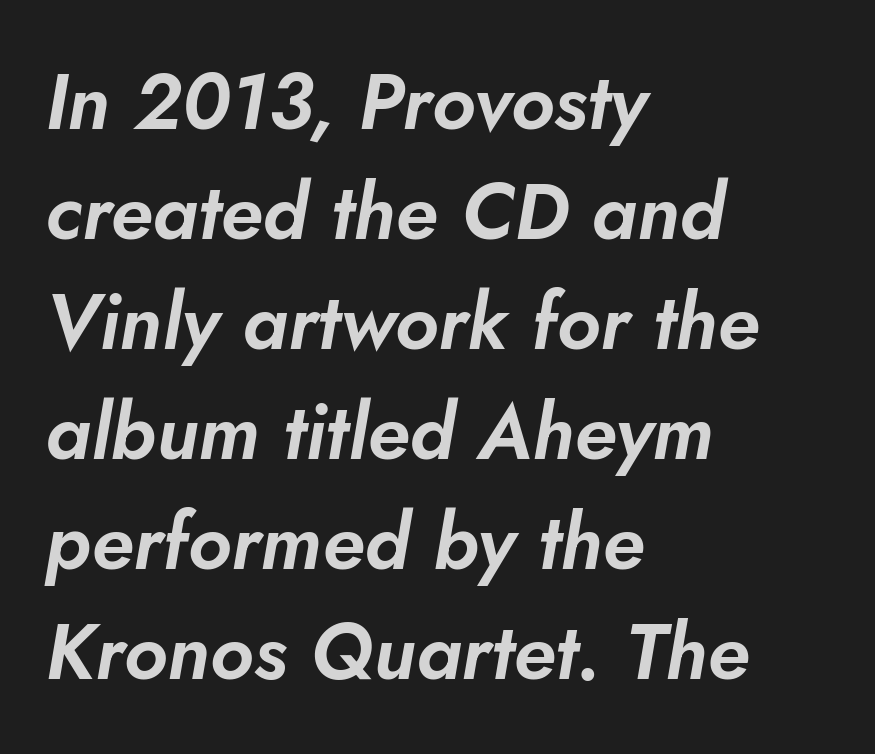
{"italic": "yes", "lean": "right", "slant_degrees": 5, "width": "normal", "stroke_contrast": "low", "x_height": "small", "monospaced": "no", "underline": "no", "align": "left", "line_spacing": "normal", "line_spacing_ratio": 1.41, "letter_spacing": "normal", "letter_spacing_em": 0.0, "glyph_px": 78}
